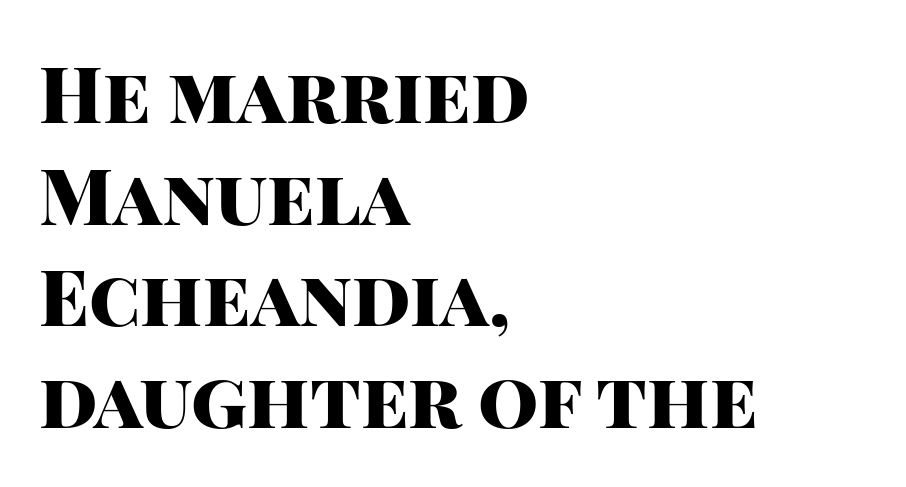
The image shows 77 px heavy sans-serif type, upright; set left-aligned, normal line spacing (1.32x), normal letter spacing, not underlined; high stroke contrast and a large x-height.
